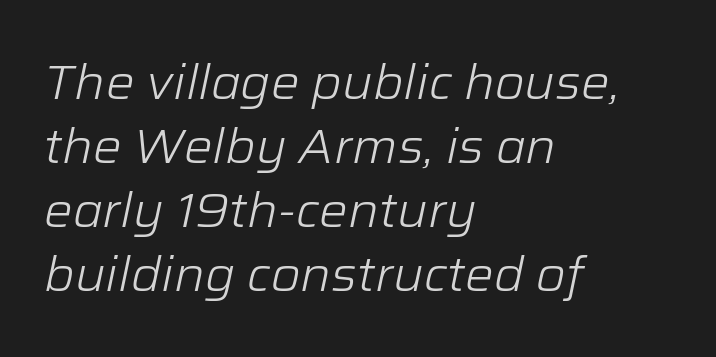
The image shows 48 px light type, italic (leaning right); set left-aligned, normal line spacing (1.33x), normal letter spacing, not underlined; low stroke contrast and a medium x-height.
